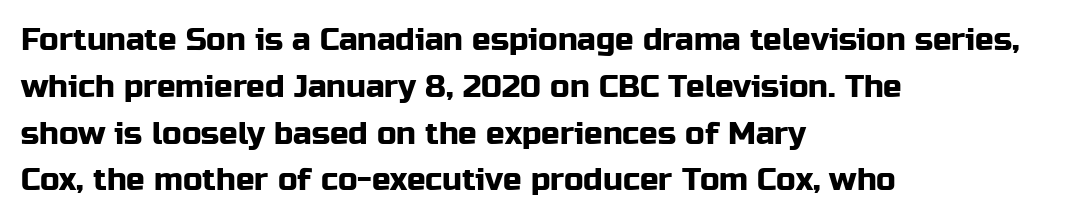
The image shows 31 px sans-serif type, upright; set left-aligned, normal line spacing (1.51x), normal letter spacing, not underlined; low stroke contrast and a medium x-height.
